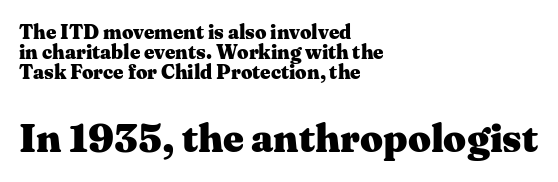
Q: Is the text bold? A: Yes.
Q: Is the text italic (slanted)? A: No, it is upright.
Q: Is the typeface a serif or a sans-serif typeface? A: Serif.
Q: Is the text underlined? A: No.
Q: How is the paragraph aligned? A: Left-aligned.
Q: Is the spacing between letters normal or unusually wide? A: Normal.
Q: Is the spacing between lines tight, normal or loose? A: Tight.
Q: Which block of text is set in a larger size, the first (top) or the second (bottom)? A: The second (bottom) one.
Q: Width (condensed, normal, or wide)? A: Wide.
Q: Stroke contrast? A: Medium.
Q: x-height? A: Medium.
Q: Monospaced? A: No.
